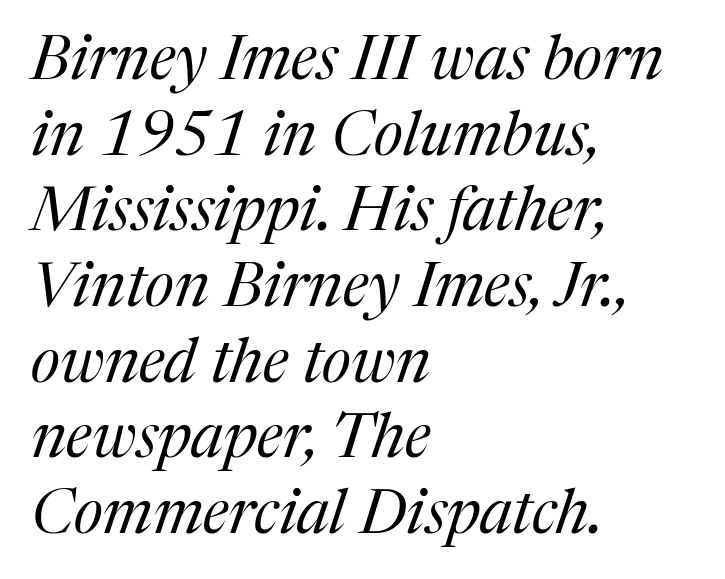
The image shows 62 px regular-weight serif type, italic (leaning right); set left-aligned, line spacing 1.22x, normal letter spacing, not underlined; medium stroke contrast and a medium x-height.
